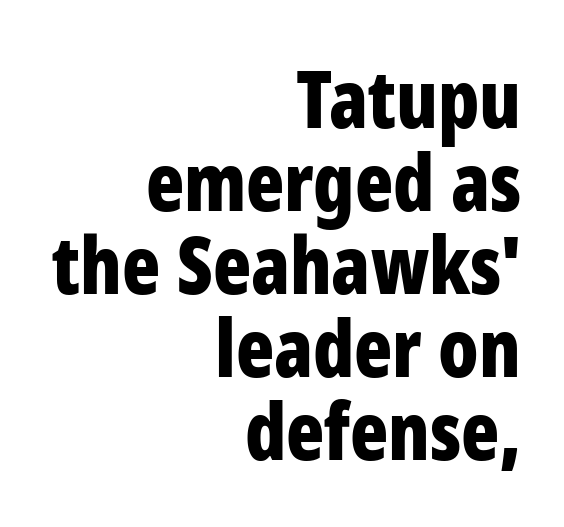
Q: Is the text bold? A: Yes.
Q: Is the text italic (slanted)? A: No, it is upright.
Q: Is the typeface a serif or a sans-serif typeface? A: Sans-serif.
Q: Is the text underlined? A: No.
Q: How is the paragraph aligned? A: Right-aligned.
Q: Is the spacing between letters normal or unusually wide? A: Normal.
Q: Is the spacing between lines tight, normal or loose? A: Tight.
Q: Width (condensed, normal, or wide)? A: Condensed.
Q: Stroke contrast? A: Low.
Q: x-height? A: Medium.
Q: Monospaced? A: No.
